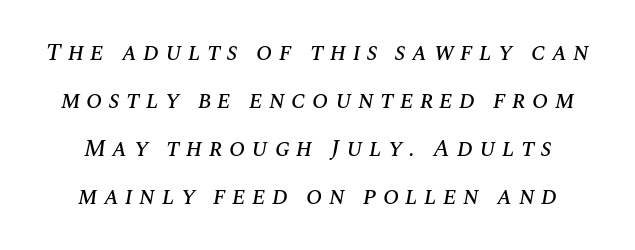
Q: Is the text italic (slanted)? A: Yes, it leans right by about 10 degrees.
Q: Is the text underlined? A: No.
Q: How is the paragraph aligned? A: Centered.
Q: Is the spacing between letters normal or unusually wide? A: Unusually wide.
Q: Is the spacing between lines tight, normal or loose? A: Loose.
